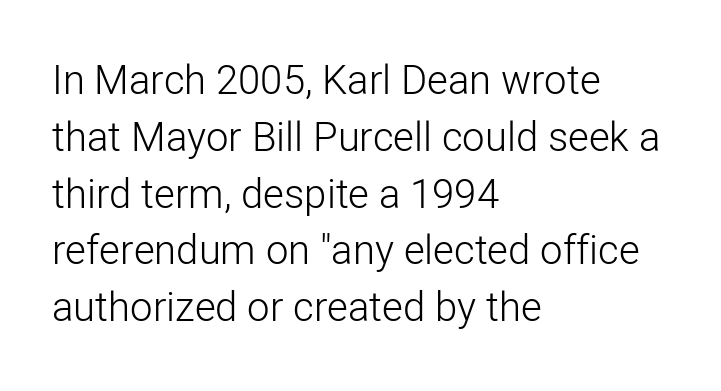
{"serif": "no", "italic": "no", "bold": "no", "weight": "light", "width": "normal", "stroke_contrast": "low", "x_height": "medium", "monospaced": "no", "underline": "no", "align": "left", "line_spacing": "normal", "line_spacing_ratio": 1.42, "letter_spacing": "normal", "letter_spacing_em": 0.0, "glyph_px": 40}
